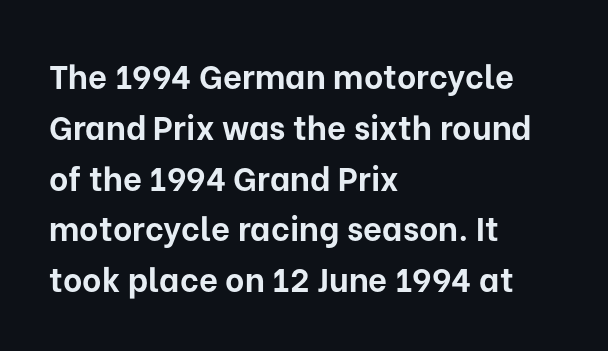
The image shows 33 px bold sans-serif type, upright; set left-aligned, normal line spacing (1.54x), normal letter spacing, not underlined; low stroke contrast and a medium x-height.
